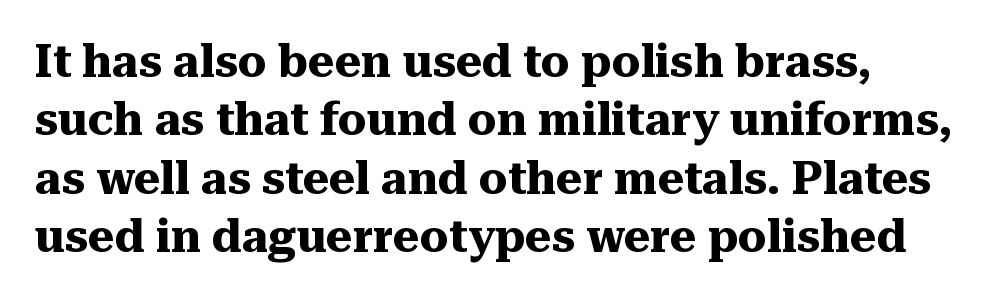
In terms of letterspacing, this is plain default setting. A typesetter would call this proportional, since set widths differ per character. This sample uses a serif face. All the whitespace from short lines collects on the right. The sample has been set heavy, in full bold.
